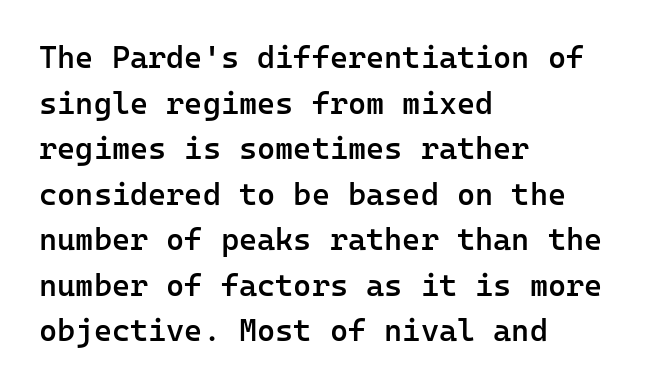
Q: Is the text bold? A: Semi-bold.
Q: Is the text italic (slanted)? A: No, it is upright.
Q: Is the typeface a serif or a sans-serif typeface? A: Sans-serif.
Q: Is the text underlined? A: No.
Q: How is the paragraph aligned? A: Left-aligned.
Q: Is the spacing between letters normal or unusually wide? A: Normal.
Q: Is the spacing between lines tight, normal or loose? A: Normal.
Q: Width (condensed, normal, or wide)? A: Normal.
Q: Stroke contrast? A: Low.
Q: x-height? A: Medium.
Q: Monospaced? A: Yes.
